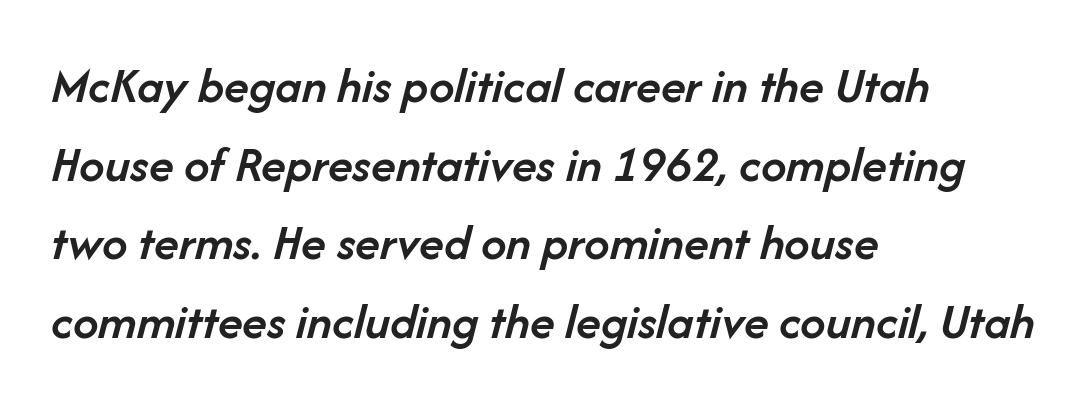
{"italic": "yes", "lean": "right", "slant_degrees": 14, "bold": "semi", "weight": "semibold", "width": "normal", "stroke_contrast": "low", "x_height": "medium", "monospaced": "no", "underline": "no", "align": "left", "line_spacing": "normal", "line_spacing_ratio": 1.54, "letter_spacing": "normal", "letter_spacing_em": 0.0, "glyph_px": 51}
